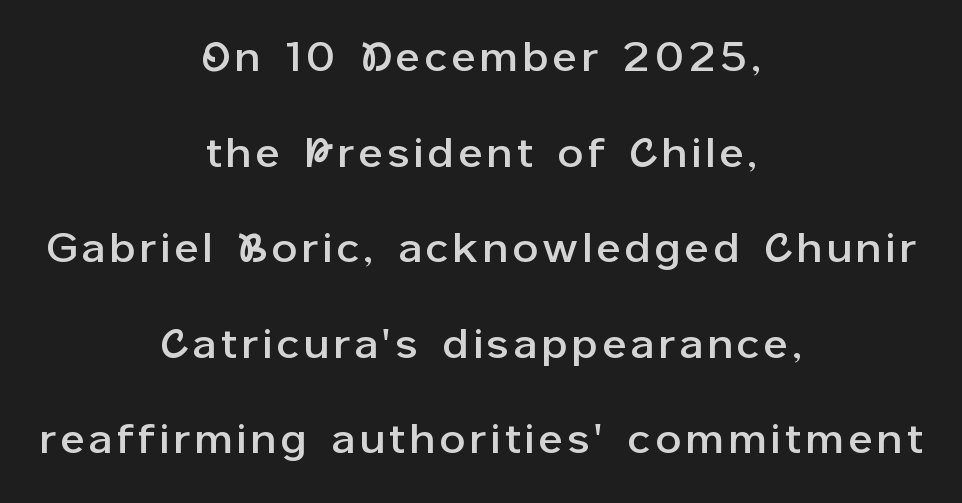
Neither beginnings nor endings align; midpoints do. The typeface chosen for these lines omits serifs. The font's upright variant was chosen for this text. Rows of type keep a wide berth in the vertical direction. Check the space under the baseline: it is left empty. Varying glyph widths throughout — classic text-font behaviour.
